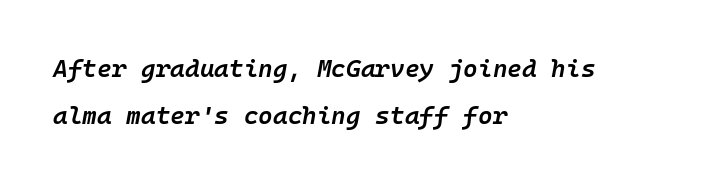
{"italic": "yes", "lean": "right", "slant_degrees": 10, "bold": "semi", "underline": "no", "align": "left", "line_spacing_ratio": 1.89, "letter_spacing": "normal", "letter_spacing_em": 0.0, "glyph_px": 25}
